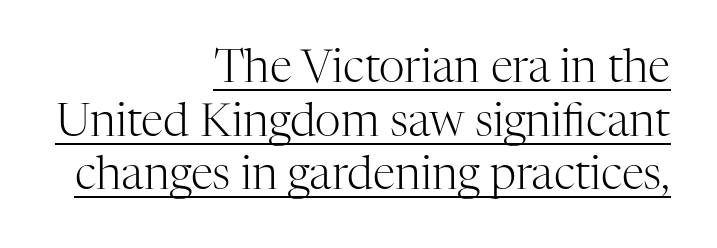
The image shows 45 px light serif type, upright; set right-aligned, line spacing 1.19x, normal letter spacing, underlined; high stroke contrast and a medium x-height.
